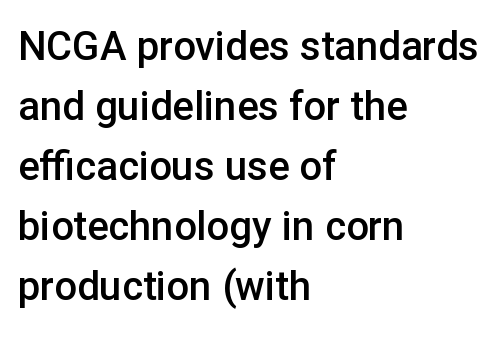
Q: Is the text bold? A: Semi-bold.
Q: Is the text italic (slanted)? A: No, it is upright.
Q: Is the typeface a serif or a sans-serif typeface? A: Sans-serif.
Q: Is the text underlined? A: No.
Q: How is the paragraph aligned? A: Left-aligned.
Q: Is the spacing between letters normal or unusually wide? A: Normal.
Q: Is the spacing between lines tight, normal or loose? A: Normal.
Q: Width (condensed, normal, or wide)? A: Normal.
Q: Stroke contrast? A: Low.
Q: x-height? A: Medium.
Q: Monospaced? A: No.
